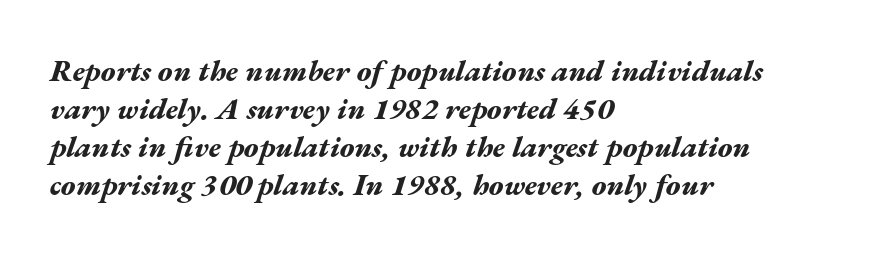
Descenders are the only things crossing below the line. Its strokes are broad and dark, the hallmark of bold type. These lines sit exactly where default settings would place them. Each letter keeps its own natural width here, so spacing adapts to shape. The lines are quadded left.
